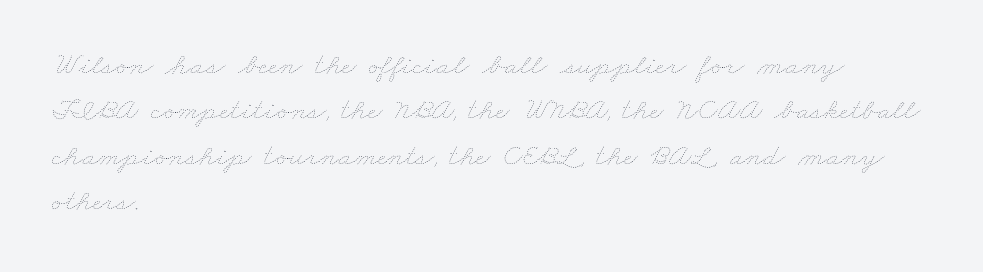
{"bold": "no", "weight": "thin", "width": "wide", "stroke_contrast": "low", "x_height": "small", "monospaced": "no", "underline": "no", "align": "left", "line_spacing": "normal", "line_spacing_ratio": 1.46, "letter_spacing": "normal", "letter_spacing_em": 0.0, "glyph_px": 31}
